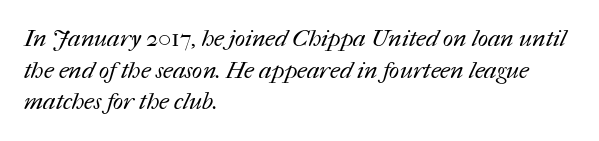
Q: Is the text bold? A: No.
Q: Is the text underlined? A: No.
Q: How is the paragraph aligned? A: Left-aligned.
Q: Is the spacing between letters normal or unusually wide? A: Normal.
Q: Is the spacing between lines tight, normal or loose? A: Normal.
